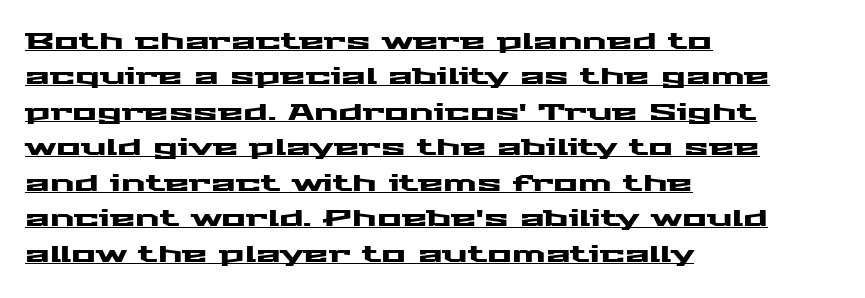
The image shows 23 px text type, upright; set left-aligned, normal line spacing (1.54x), normal letter spacing, underlined.
